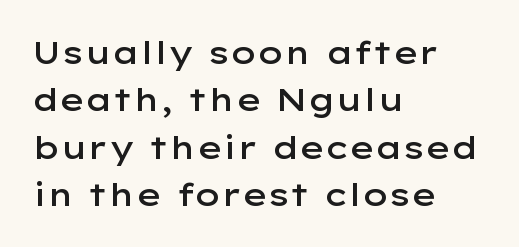
Q: Is the text bold? A: Semi-bold.
Q: Is the text italic (slanted)? A: No, it is upright.
Q: Is the typeface a serif or a sans-serif typeface? A: Sans-serif.
Q: Is the text underlined? A: No.
Q: How is the paragraph aligned? A: Left-aligned.
Q: Is the spacing between letters normal or unusually wide? A: Normal.
Q: Is the spacing between lines tight, normal or loose? A: Normal.
Q: Width (condensed, normal, or wide)? A: Wide.
Q: Stroke contrast? A: Low.
Q: x-height? A: Medium.
Q: Monospaced? A: No.
